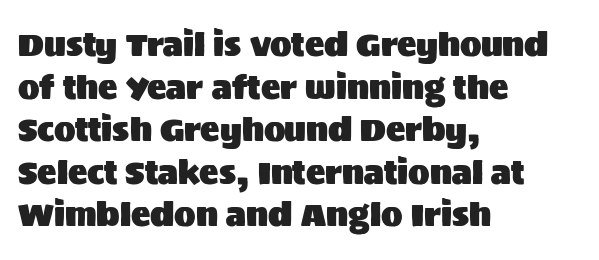
The image shows 32 px sans-serif type, upright; set left-aligned, normal line spacing (1.33x), normal letter spacing, not underlined; medium stroke contrast and a large x-height.
